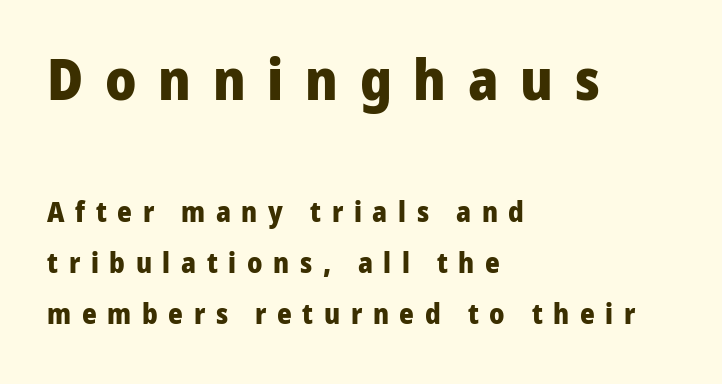
The image shows 57 px heavy sans-serif type, upright; set left-aligned, line spacing 1.82x, unusually wide letter spacing (+0.38 em), not underlined; the first (top) block is 2.04x larger; low stroke contrast and a medium x-height.
